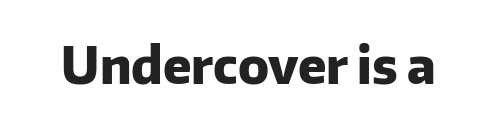
Q: Is the text bold? A: Yes.
Q: Is the text italic (slanted)? A: No, it is upright.
Q: Is the typeface a serif or a sans-serif typeface? A: Sans-serif.
Q: Is the text underlined? A: No.
Q: Is the spacing between letters normal or unusually wide? A: Normal.
Q: Width (condensed, normal, or wide)? A: Normal.
Q: Stroke contrast? A: Low.
Q: x-height? A: Medium.
Q: Monospaced? A: No.
